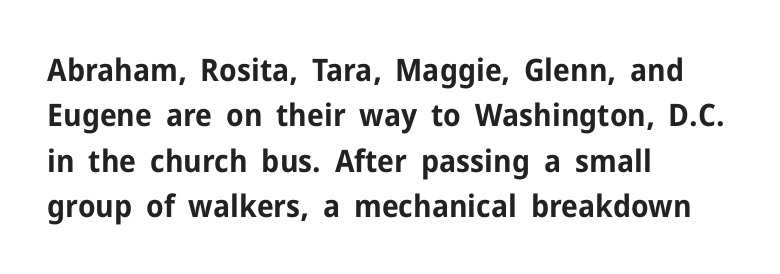
This block has exactly the height ordinary leading produces. In terms of letterspacing, this is plain default setting. You can tell from the bare stems that sans-serif type was used. Quick note: not italic, upright. Each row of text sits above clean, open space. You could not count columns in this text — the font is proportionally spaced.
